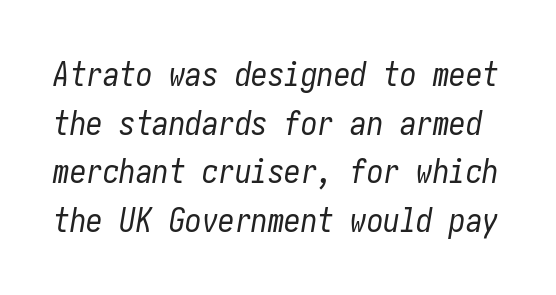
The image shows 33 px regular-weight, condensed type, italic (leaning right); set normal line spacing (1.47x), normal letter spacing, not underlined; low stroke contrast and a medium x-height.
